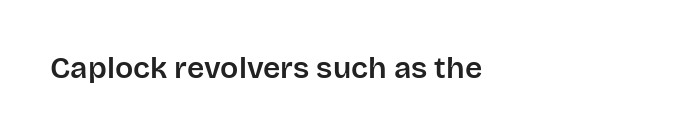
{"serif": "no", "italic": "no", "width": "normal", "stroke_contrast": "low", "x_height": "large", "monospaced": "no", "underline": "no", "align": "left", "letter_spacing": "normal", "letter_spacing_em": 0.0, "glyph_px": 30}
